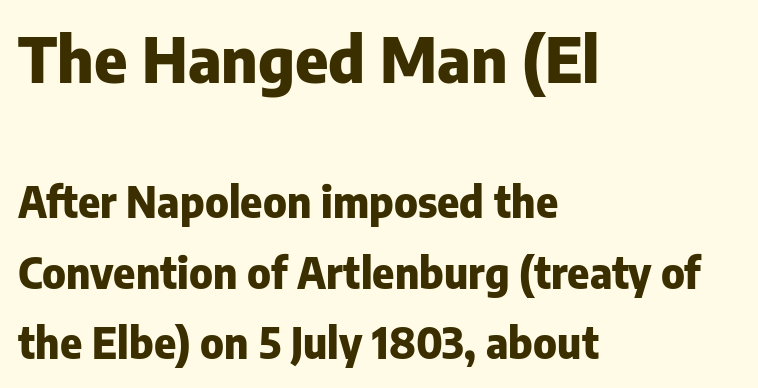
The image shows 63 px heavy sans-serif type, upright; set left-aligned, normal line spacing (1.68x), normal letter spacing, not underlined; the first (top) block is 1.5x larger; low stroke contrast and a medium x-height.
